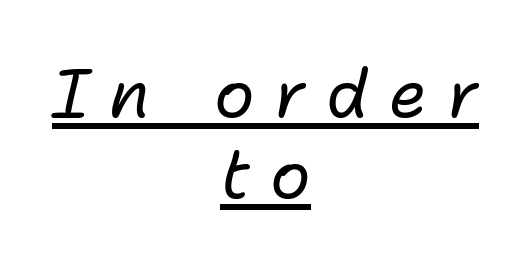
The image shows 67 px regular-weight type, italic (leaning right); set centered, line spacing 1.21x, unusually wide letter spacing (+0.3 em), underlined; low stroke contrast and a medium x-height.
